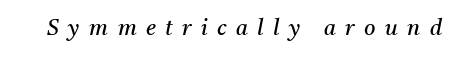
{"italic": "yes", "lean": "right", "slant_degrees": 11, "bold": "no", "underline": "no", "letter_spacing": "wide", "letter_spacing_em": 0.43, "glyph_px": 22}
